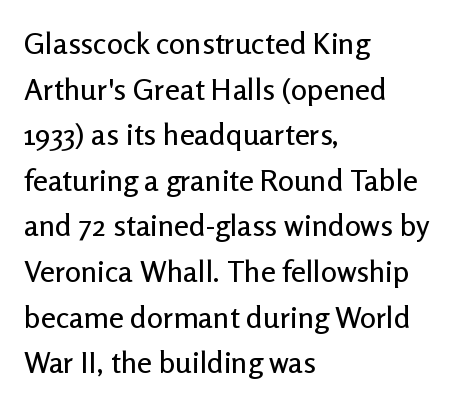
{"serif": "no", "italic": "no", "width": "normal", "stroke_contrast": "low", "x_height": "medium", "monospaced": "no", "underline": "no", "align": "left", "line_spacing": "normal", "line_spacing_ratio": 1.52, "letter_spacing": "normal", "letter_spacing_em": 0.0, "glyph_px": 30}
